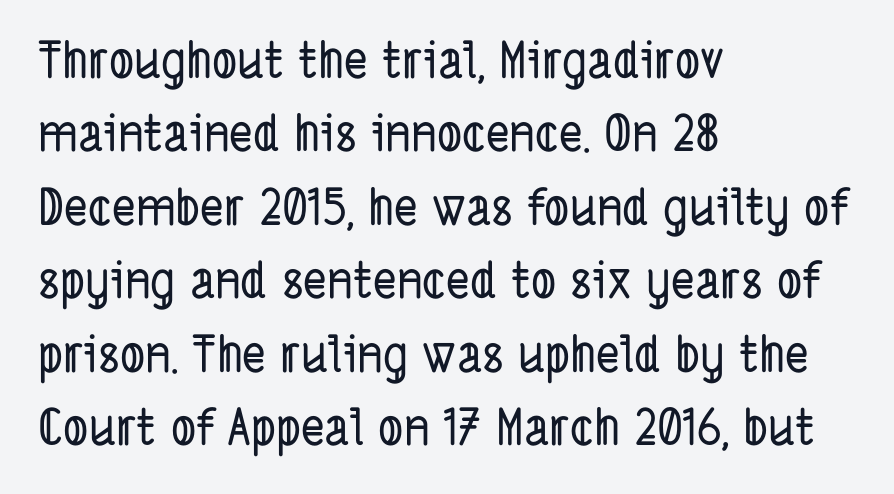
{"serif": "no", "width": "condensed", "stroke_contrast": "low", "x_height": "medium", "monospaced": "no", "underline": "no", "align": "left", "line_spacing": "normal", "line_spacing_ratio": 1.47, "letter_spacing": "normal", "letter_spacing_em": 0.0, "glyph_px": 50}
